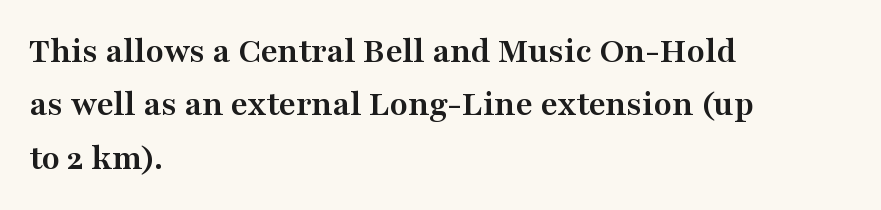
These lines stack with their left ends in a neat column. This sample has the flowing, uneven cadence of proportional lettering. On the weight axis this lands at bold, roughly 700. Beneath every word, the page is bare. A typesetter would mark this as roman, not italic. The type family on display is of the serif kind.
